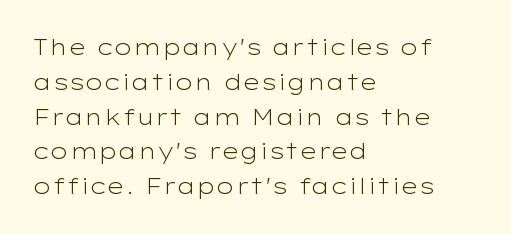
{"italic": "no", "bold": "no", "underline": "no", "align": "left", "line_spacing": "normal", "line_spacing_ratio": 1.58, "letter_spacing": "normal", "letter_spacing_em": 0.0, "glyph_px": 22}
